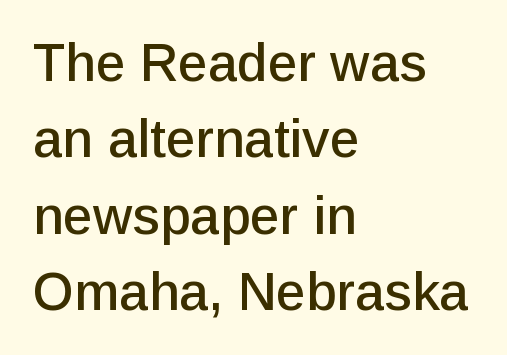
Q: Is the text italic (slanted)? A: No, it is upright.
Q: Is the typeface a serif or a sans-serif typeface? A: Sans-serif.
Q: Is the text underlined? A: No.
Q: How is the paragraph aligned? A: Left-aligned.
Q: Is the spacing between letters normal or unusually wide? A: Normal.
Q: Is the spacing between lines tight, normal or loose? A: Normal.
Q: Width (condensed, normal, or wide)? A: Normal.
Q: Stroke contrast? A: Low.
Q: x-height? A: Medium.
Q: Monospaced? A: No.
